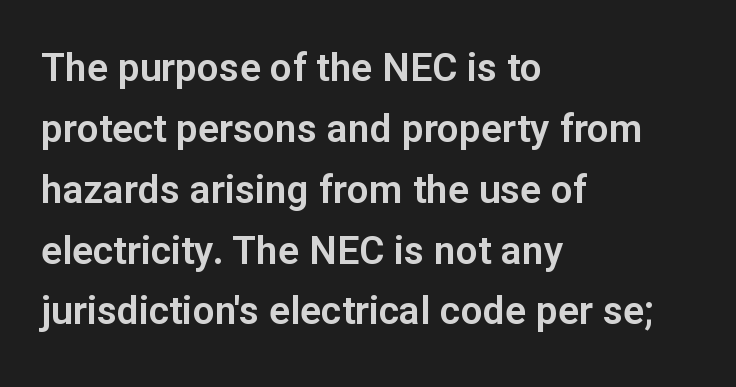
Are there feet on the stems? There aren't — it's a sans. The face used here is proportionally spaced, like ordinary book or web type. The tracking reads as untouched default to a designer's eye. A typesetter would mark this as roman, not italic.
